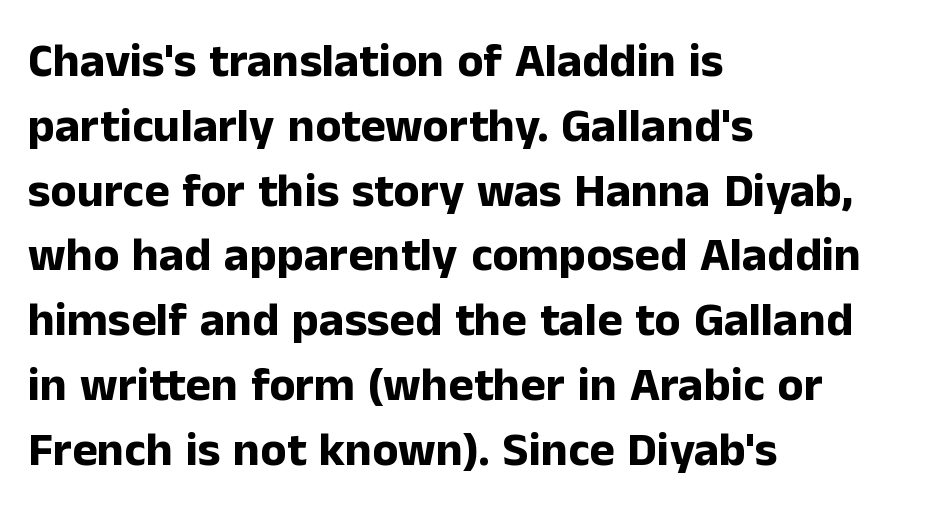
The image shows 48 px bold sans-serif type, upright; set left-aligned, normal line spacing (1.35x), normal letter spacing, not underlined; low stroke contrast and a medium x-height.
